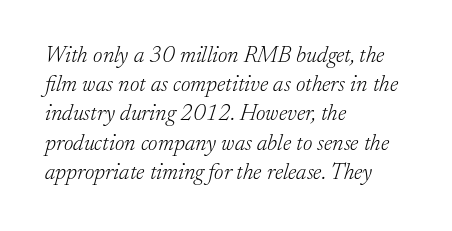
A typesetter would mark this as italic. The weight would be labelled regular, book, light, or lighter still. The ragged edge is on the right, which tells us the setting is flush left. Observe the ordinary spacing: letters are neighbours, not strangers. Notice how descenders clear the ascenders below comfortably — that's standard leading.
